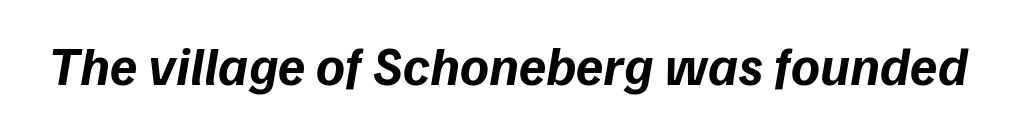
The image shows 55 px bold type, italic (leaning right); set normal letter spacing, not underlined; low stroke contrast and a medium x-height.
